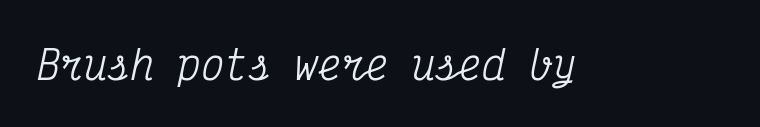
Q: Is the text italic (slanted)? A: Yes, it leans right by about 12 degrees.
Q: Is the typeface a serif or a sans-serif typeface? A: Serif.
Q: Is the text underlined? A: No.
Q: Is the spacing between letters normal or unusually wide? A: Normal.
Q: Width (condensed, normal, or wide)? A: Condensed.
Q: Stroke contrast? A: Medium.
Q: x-height? A: Medium.
Q: Monospaced? A: Yes.
